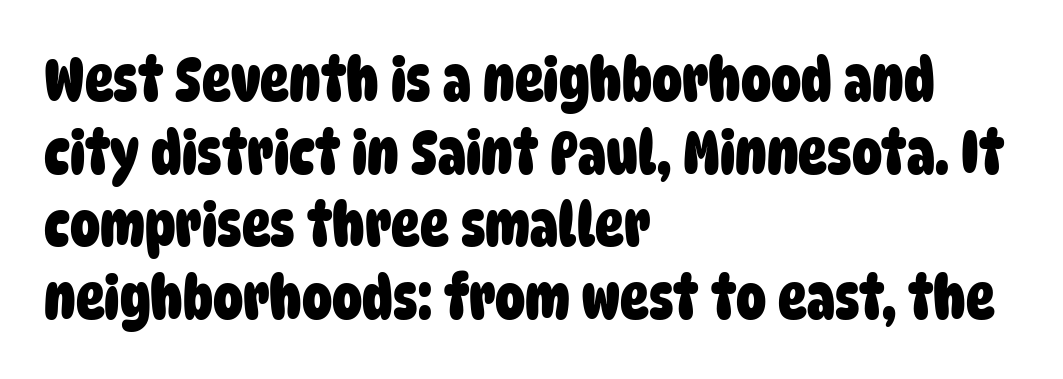
{"serif": "no", "bold": "yes", "weight": "heavy", "width": "condensed", "stroke_contrast": "low", "x_height": "large", "monospaced": "no", "underline": "no", "align": "left", "line_spacing_ratio": 1.21, "letter_spacing": "normal", "letter_spacing_em": 0.0, "glyph_px": 60}
